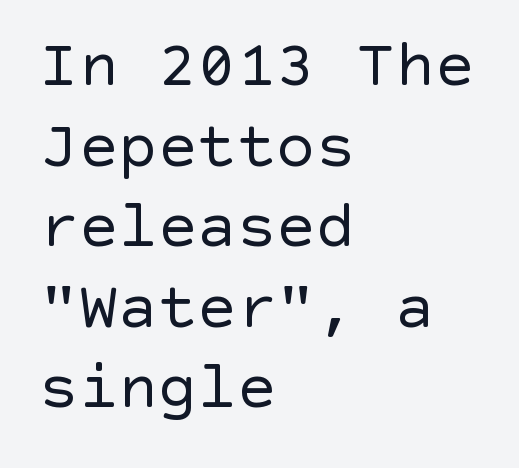
{"serif": "no", "italic": "no", "bold": "no", "weight": "regular", "width": "normal", "x_height": "large", "underline": "no", "align": "left", "line_spacing_ratio": 1.22, "letter_spacing": "normal", "letter_spacing_em": 0.0, "glyph_px": 66}
